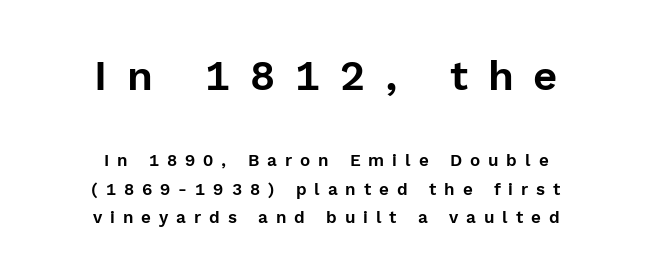
Q: Is the text italic (slanted)? A: No, it is upright.
Q: Is the typeface a serif or a sans-serif typeface? A: Sans-serif.
Q: Is the text underlined? A: No.
Q: How is the paragraph aligned? A: Centered.
Q: Is the spacing between letters normal or unusually wide? A: Unusually wide.
Q: Is the spacing between lines tight, normal or loose? A: Normal.
Q: Which block of text is set in a larger size, the first (top) or the second (bottom)? A: The first (top) one.
Q: Width (condensed, normal, or wide)? A: Normal.
Q: x-height? A: Medium.
Q: Monospaced? A: No.
